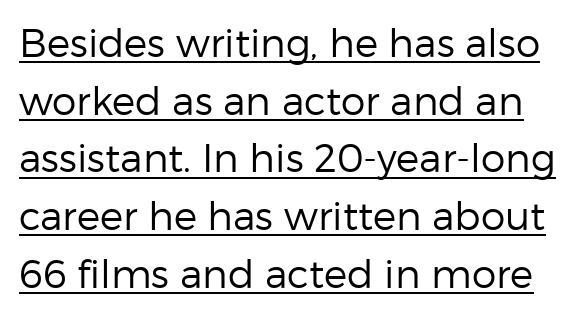
Ink coverage per letter is moderate at most. Note the varied advance widths — an 'i' is clearly narrower than an 'm'. Has an underline been added? It has. Unlike a traditional serif, this face leaves its strokes unadorned. Students, note that the glyphs here touch the page at normal intervals.
